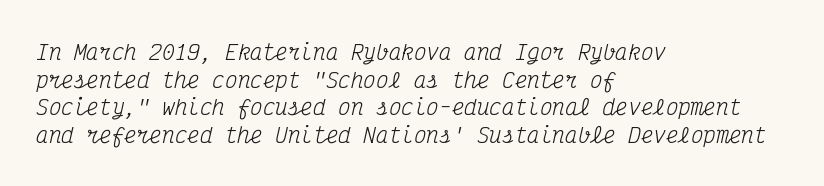
{"italic": "yes", "lean": "right", "slant_degrees": 12, "bold": "no", "underline": "no", "align": "left", "line_spacing": "normal", "line_spacing_ratio": 1.32, "letter_spacing": "normal", "letter_spacing_em": 0.0, "glyph_px": 21}
